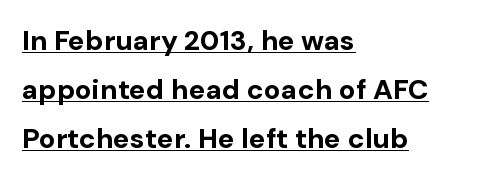
Q: Is the text bold? A: Yes.
Q: Is the text italic (slanted)? A: No, it is upright.
Q: Is the typeface a serif or a sans-serif typeface? A: Sans-serif.
Q: Is the text underlined? A: Yes.
Q: How is the paragraph aligned? A: Left-aligned.
Q: Is the spacing between letters normal or unusually wide? A: Normal.
Q: Width (condensed, normal, or wide)? A: Normal.
Q: Stroke contrast? A: Low.
Q: x-height? A: Medium.
Q: Monospaced? A: No.
